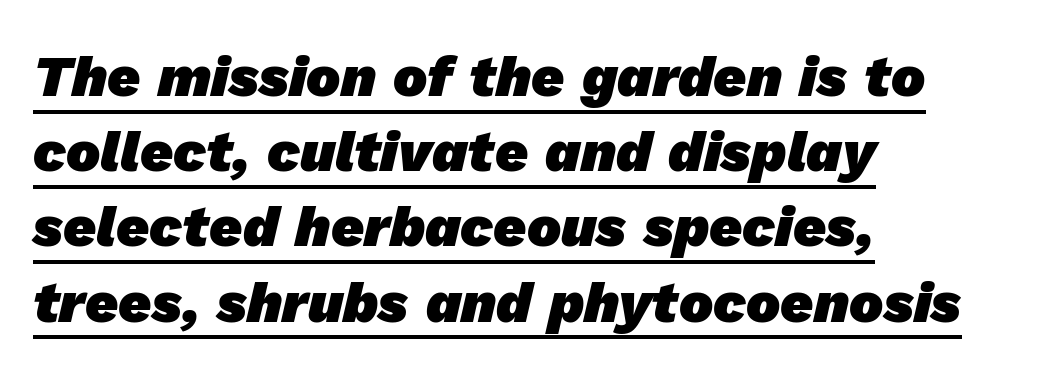
Q: Is the text bold? A: Yes.
Q: Is the typeface a serif or a sans-serif typeface? A: Sans-serif.
Q: Is the text underlined? A: Yes.
Q: How is the paragraph aligned? A: Left-aligned.
Q: Is the spacing between letters normal or unusually wide? A: Normal.
Q: Is the spacing between lines tight, normal or loose? A: Normal.
Q: Width (condensed, normal, or wide)? A: Normal.
Q: Stroke contrast? A: Low.
Q: x-height? A: Medium.
Q: Monospaced? A: No.
